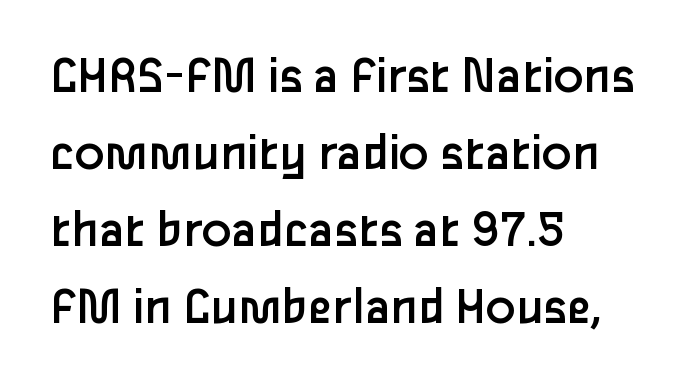
Has an underline been added? It has not. Do the characters align in a grid? No, the font is proportional. The font sits on the lighter half of the weight spectrum, regular included. Line starts are locked; line ends wander. The glyphs in this specimen are sans serif. Students, observe: this is what conventionally led text looks like.
